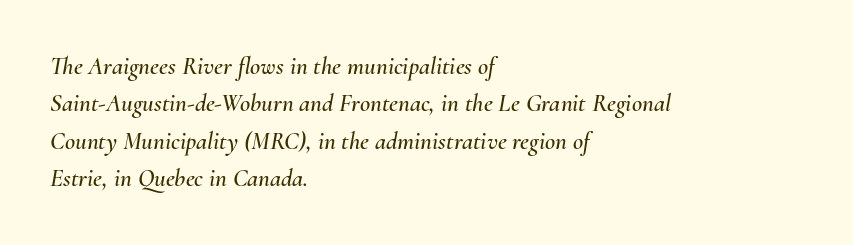
{"italic": "yes", "lean": "right", "slant_degrees": 10, "underline": "no", "align": "left", "line_spacing": "normal", "line_spacing_ratio": 1.5, "letter_spacing": "normal", "letter_spacing_em": 0.0, "glyph_px": 25}
